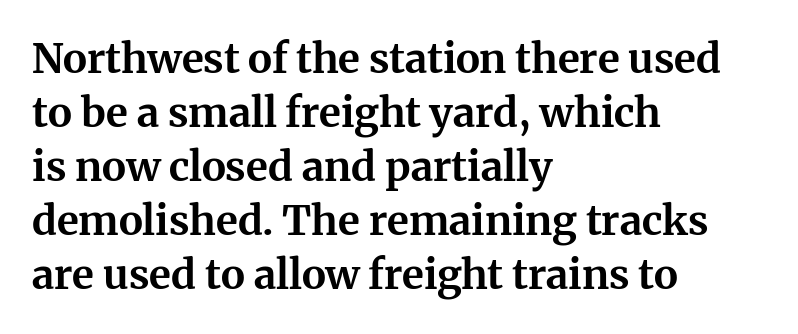
The image shows 41 px bold serif type, upright; set left-aligned, normal line spacing (1.32x), normal letter spacing, not underlined; medium stroke contrast and a medium x-height.
